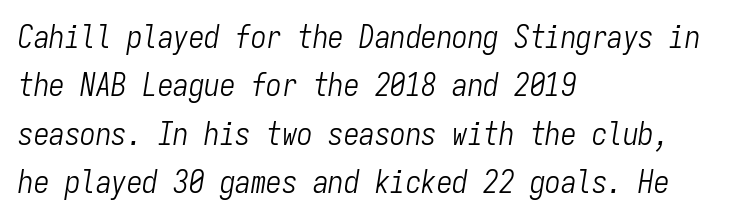
The image shows 31 px light, condensed type, italic (leaning right), monospaced; set left-aligned, normal line spacing (1.56x), normal letter spacing, not underlined; low stroke contrast and a medium x-height.
